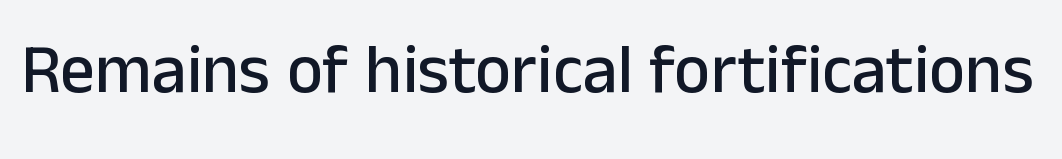
{"serif": "no", "italic": "no", "width": "normal", "stroke_contrast": "low", "x_height": "medium", "monospaced": "no", "underline": "no", "letter_spacing": "normal", "letter_spacing_em": 0.0, "glyph_px": 69}
